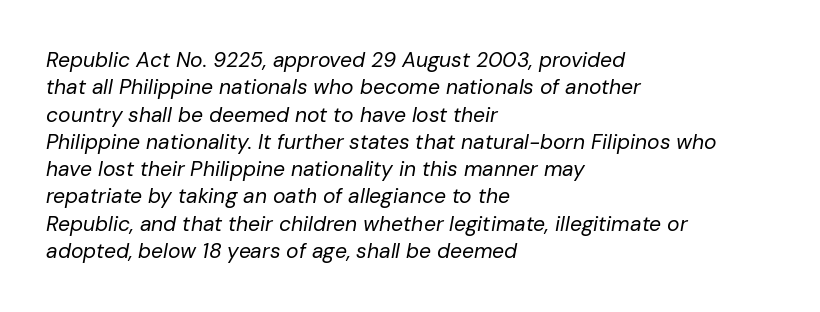
{"italic": "yes", "lean": "right", "slant_degrees": 10, "bold": "no", "underline": "no", "align": "left", "line_spacing": "normal", "line_spacing_ratio": 1.3, "letter_spacing": "normal", "letter_spacing_em": 0.0, "glyph_px": 21}
